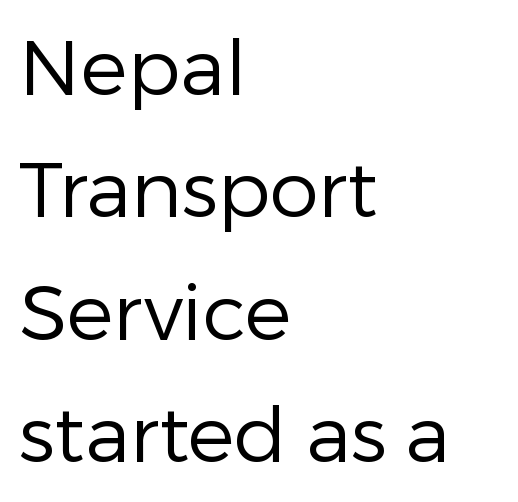
Q: Is the text bold? A: No.
Q: Is the text italic (slanted)? A: No, it is upright.
Q: Is the typeface a serif or a sans-serif typeface? A: Sans-serif.
Q: Is the text underlined? A: No.
Q: How is the paragraph aligned? A: Left-aligned.
Q: Is the spacing between letters normal or unusually wide? A: Normal.
Q: Is the spacing between lines tight, normal or loose? A: Normal.
Q: Width (condensed, normal, or wide)? A: Normal.
Q: Stroke contrast? A: Low.
Q: x-height? A: Medium.
Q: Monospaced? A: No.
